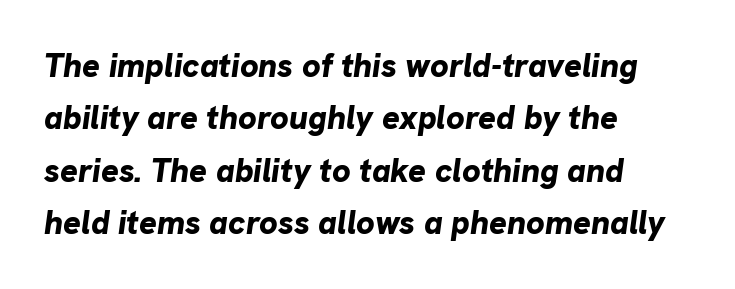
The image shows 33 px bold type, italic (leaning right); set left-aligned, normal line spacing (1.59x), normal letter spacing, not underlined; low stroke contrast and a medium x-height.
